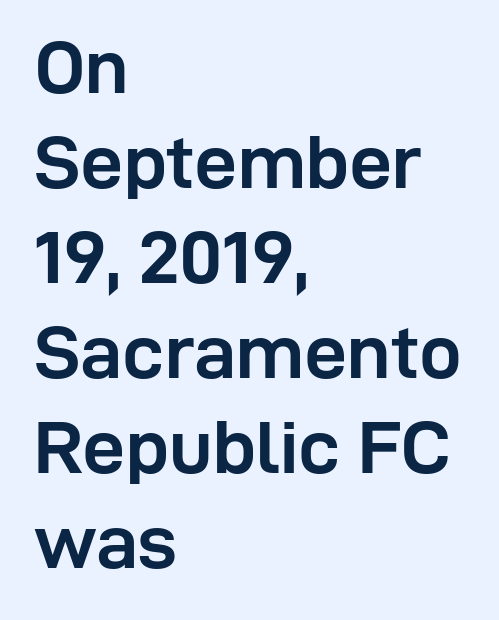
Q: Is the text bold? A: Yes.
Q: Is the text italic (slanted)? A: No, it is upright.
Q: Is the typeface a serif or a sans-serif typeface? A: Sans-serif.
Q: Is the text underlined? A: No.
Q: How is the paragraph aligned? A: Left-aligned.
Q: Is the spacing between letters normal or unusually wide? A: Normal.
Q: Is the spacing between lines tight, normal or loose? A: Normal.
Q: Width (condensed, normal, or wide)? A: Normal.
Q: Stroke contrast? A: Low.
Q: x-height? A: Medium.
Q: Monospaced? A: No.
